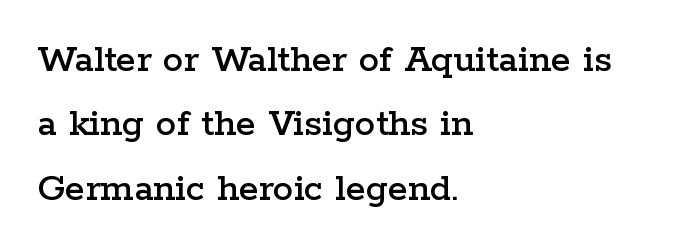
Spacing verdict: proportional, widths tailored to each character. Little horizontal feet cap the strokes, marking this as serif type. Between one letter and the next there's only the usual sliver of space. The specimen omits any rule beneath the text block's lines. Quick note: not italic, upright.
